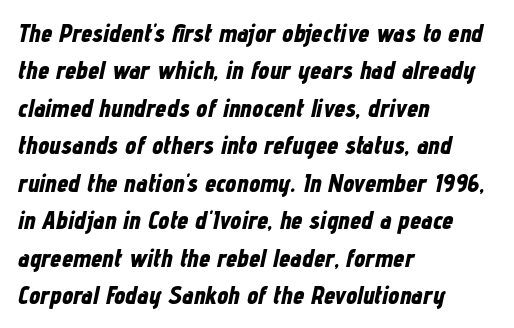
Q: Is the text bold? A: Yes.
Q: Is the text italic (slanted)? A: Yes, it leans right by about 12 degrees.
Q: Is the text underlined? A: No.
Q: How is the paragraph aligned? A: Left-aligned.
Q: Is the spacing between letters normal or unusually wide? A: Normal.
Q: Is the spacing between lines tight, normal or loose? A: Normal.
